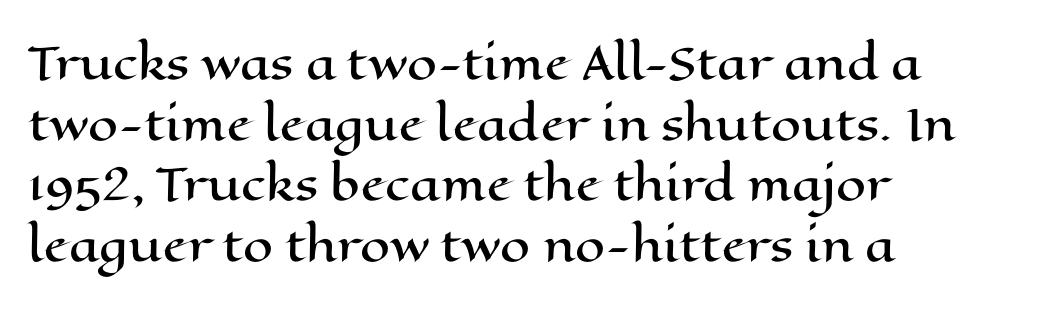
Q: Is the text italic (slanted)? A: No, it is upright.
Q: Is the text underlined? A: No.
Q: How is the paragraph aligned? A: Left-aligned.
Q: Is the spacing between letters normal or unusually wide? A: Normal.
Q: Is the spacing between lines tight, normal or loose? A: Normal.
Q: Width (condensed, normal, or wide)? A: Wide.
Q: Stroke contrast? A: High.
Q: x-height? A: Medium.
Q: Monospaced? A: No.
